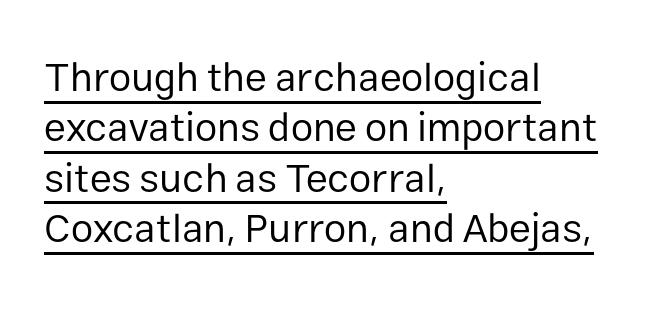
{"serif": "no", "italic": "no", "bold": "no", "weight": "regular", "width": "normal", "stroke_contrast": "low", "x_height": "medium", "monospaced": "no", "underline": "yes", "align": "left", "line_spacing": "normal", "line_spacing_ratio": 1.26, "letter_spacing": "normal", "letter_spacing_em": 0.0, "glyph_px": 40}
